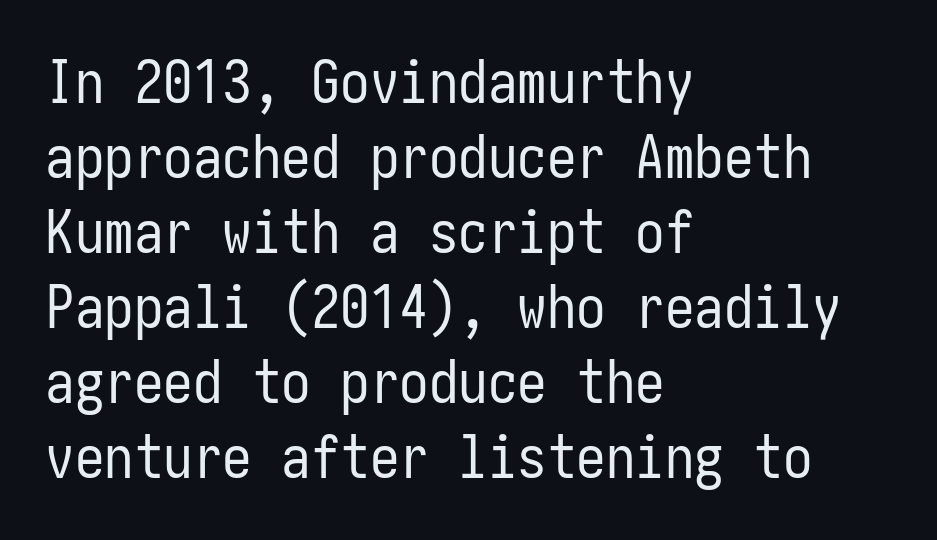
{"serif": "no", "italic": "no", "bold": "no", "weight": "regular", "width": "condensed", "stroke_contrast": "low", "x_height": "medium", "underline": "no", "align": "left", "line_spacing": "normal", "line_spacing_ratio": 1.27, "letter_spacing": "normal", "letter_spacing_em": 0.0, "glyph_px": 59}
